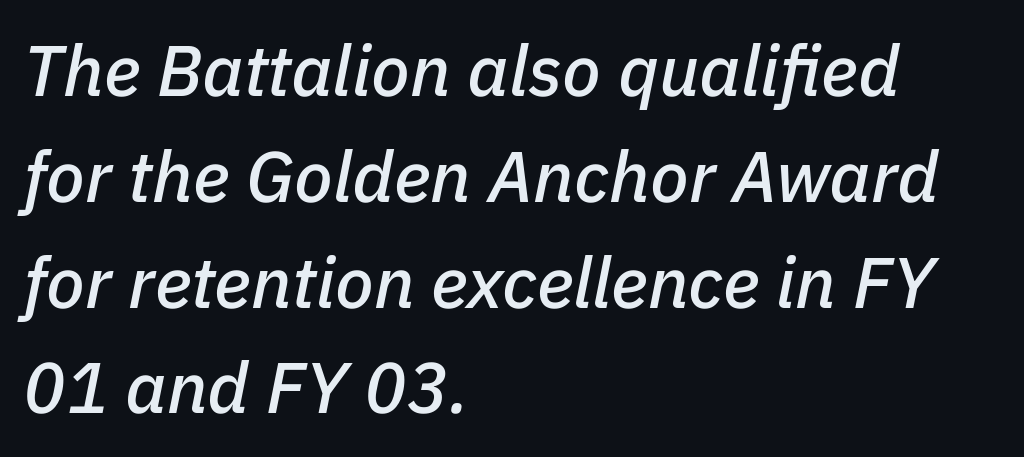
The image shows 71 px text type, italic (leaning right); set left-aligned, normal line spacing (1.49x), normal letter spacing, not underlined; low stroke contrast and a medium x-height.
